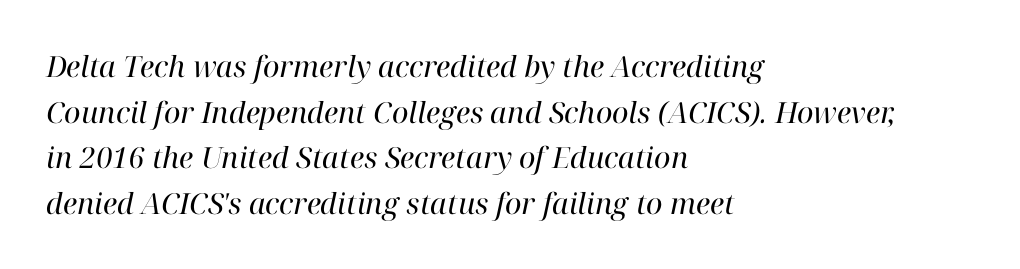
Q: Is the text bold? A: No.
Q: Is the text italic (slanted)? A: Yes, it leans right by about 12 degrees.
Q: Is the typeface a serif or a sans-serif typeface? A: Serif.
Q: Is the text underlined? A: No.
Q: How is the paragraph aligned? A: Left-aligned.
Q: Is the spacing between letters normal or unusually wide? A: Normal.
Q: Is the spacing between lines tight, normal or loose? A: Normal.
Q: Width (condensed, normal, or wide)? A: Normal.
Q: Stroke contrast? A: High.
Q: x-height? A: Medium.
Q: Monospaced? A: No.
